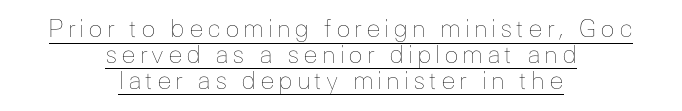
The strokes carry an ordinary text weight at most. Neither beginnings nor endings align; midpoints do. Somebody hit Ctrl+U on this one — the words are underlined. Ordinary non-slanted type is in use. This block would grow much taller if given ordinary leading; it's compressed now.
